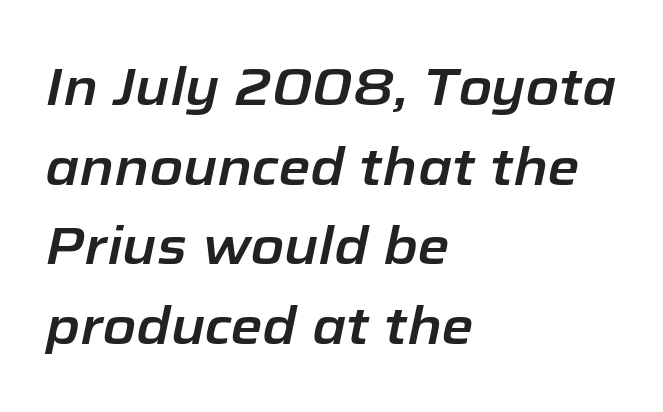
Q: Is the text italic (slanted)? A: Yes, it leans right by about 12 degrees.
Q: Is the text underlined? A: No.
Q: How is the paragraph aligned? A: Left-aligned.
Q: Is the spacing between letters normal or unusually wide? A: Normal.
Q: Is the spacing between lines tight, normal or loose? A: Normal.
Q: Width (condensed, normal, or wide)? A: Normal.
Q: Stroke contrast? A: Low.
Q: x-height? A: Medium.
Q: Monospaced? A: No.
